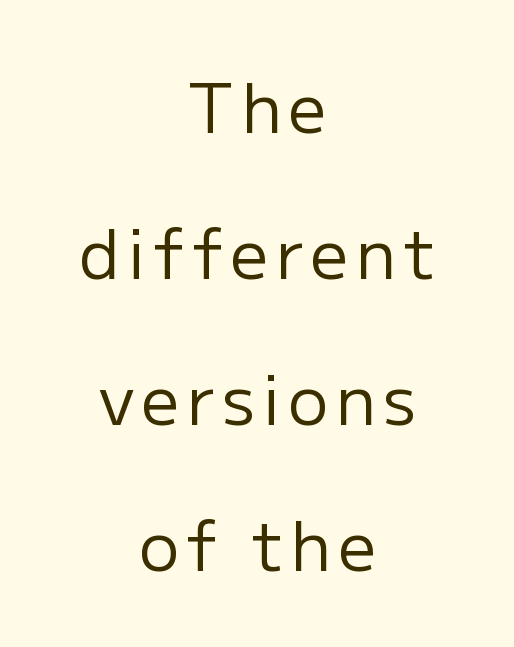
Q: Is the text bold? A: No.
Q: Is the text italic (slanted)? A: No, it is upright.
Q: Is the typeface a serif or a sans-serif typeface? A: Sans-serif.
Q: Is the text underlined? A: No.
Q: How is the paragraph aligned? A: Centered.
Q: Is the spacing between lines tight, normal or loose? A: Loose.
Q: Width (condensed, normal, or wide)? A: Normal.
Q: Stroke contrast? A: Low.
Q: x-height? A: Medium.
Q: Monospaced? A: No.
